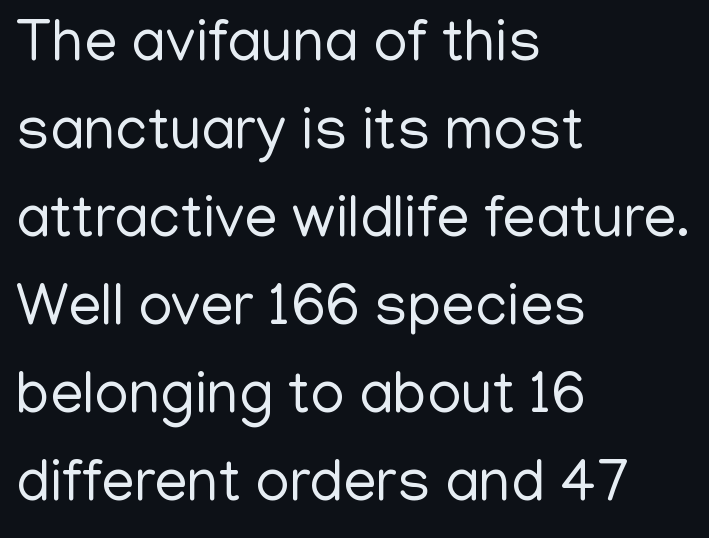
Posture: upright roman. Proportional: the letters do not fall into vertical columns. The passage shown is typeset with a sans-serif family. Horizontal bands of white between lines are of average thickness.
